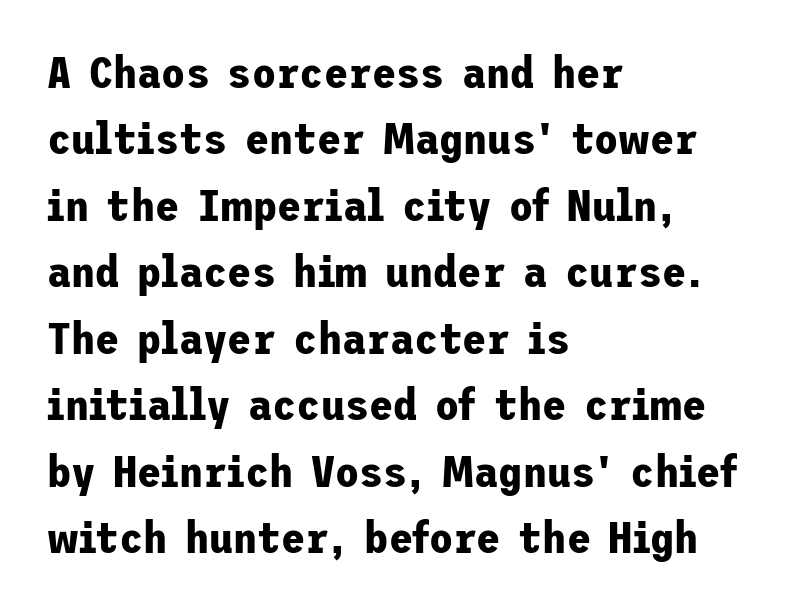
The image shows 44 px bold sans-serif type, upright; set left-aligned, normal line spacing (1.51x), normal letter spacing, not underlined; low stroke contrast and a medium x-height.
